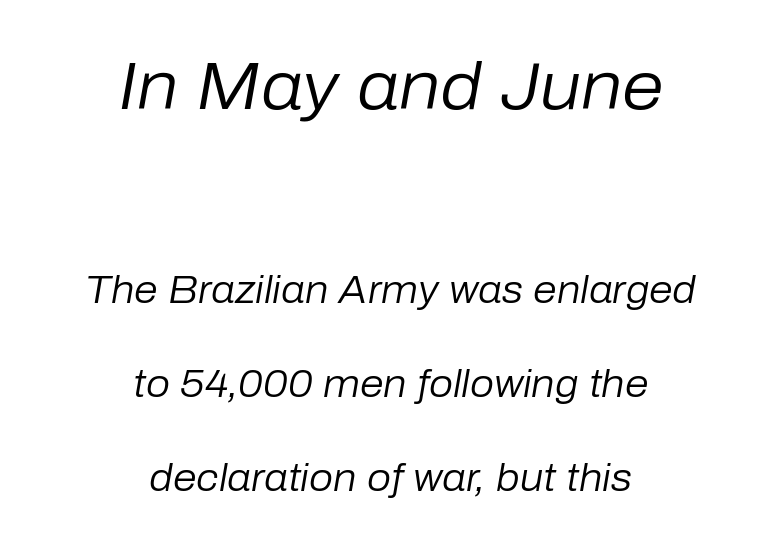
{"italic": "yes", "lean": "right", "slant_degrees": 10, "bold": "no", "weight": "regular", "width": "normal", "stroke_contrast": "low", "x_height": "medium", "monospaced": "no", "underline": "no", "align": "center", "line_spacing": "loose", "line_spacing_ratio": 2.47, "letter_spacing": "normal", "letter_spacing_em": 0.0, "larger_block": "first", "size_ratio": 1.76, "glyph_px": 67}
